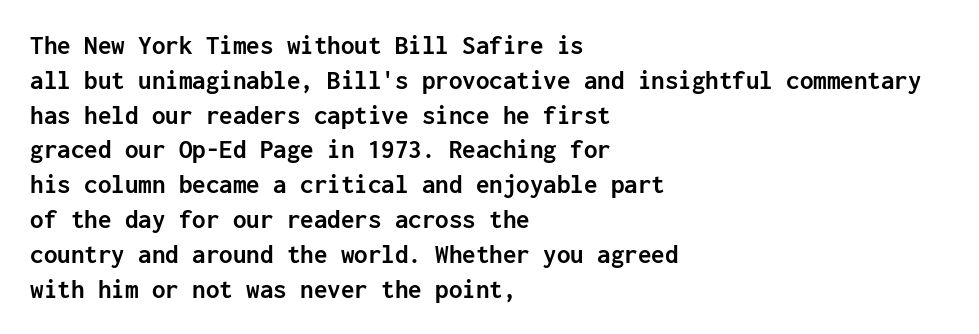
{"italic": "no", "bold": "yes", "underline": "no", "align": "left", "line_spacing": "normal", "line_spacing_ratio": 1.29, "letter_spacing": "normal", "letter_spacing_em": 0.0, "glyph_px": 27}
